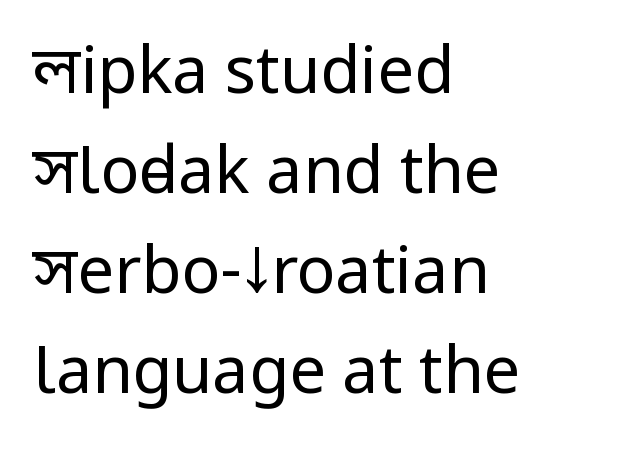
Unlike a traditional serif, this face leaves its strokes unadorned. Do the characters align in a grid? No, the font is proportional. Reading down the block, your eye returns to a fixed left position each line. The lettering holds an erect, upright posture throughout. How would I describe the line gaps? Plain and ordinary.
